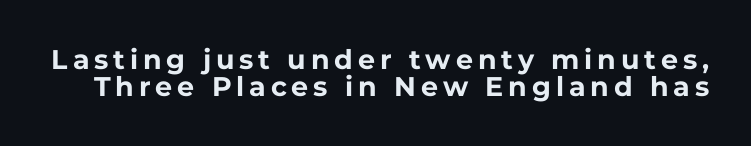
{"italic": "no", "bold": "yes", "underline": "no", "line_spacing": "tight", "line_spacing_ratio": 1.01, "glyph_px": 27}
